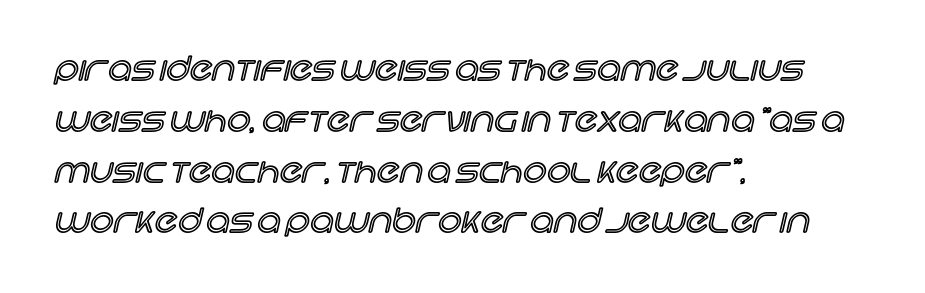
Unmarked baselines from the first word to the last. In terms of letterspacing, this is plain default setting. Summary of vertical rhythm: regular, with standard interline spacing. The face used here is proportionally spaced, like ordinary book or web type.
